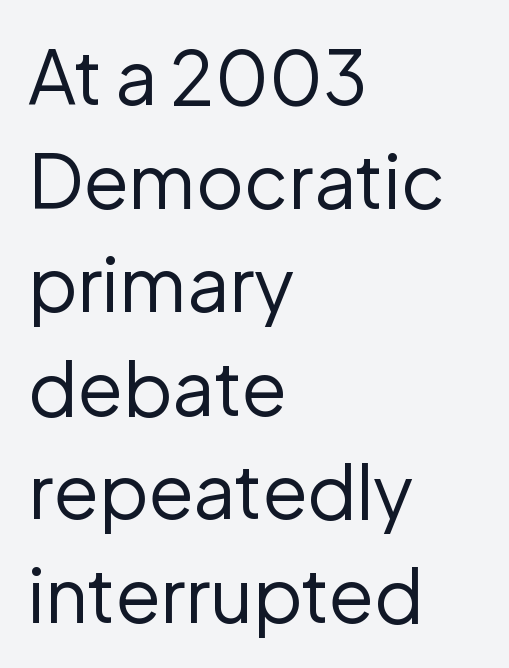
Italic? Not at all — the glyphs are vertical. The rendering anchors every line to the left-hand side. Letter spacing: default. Whoever set this chose a conventional vertical rhythm.
